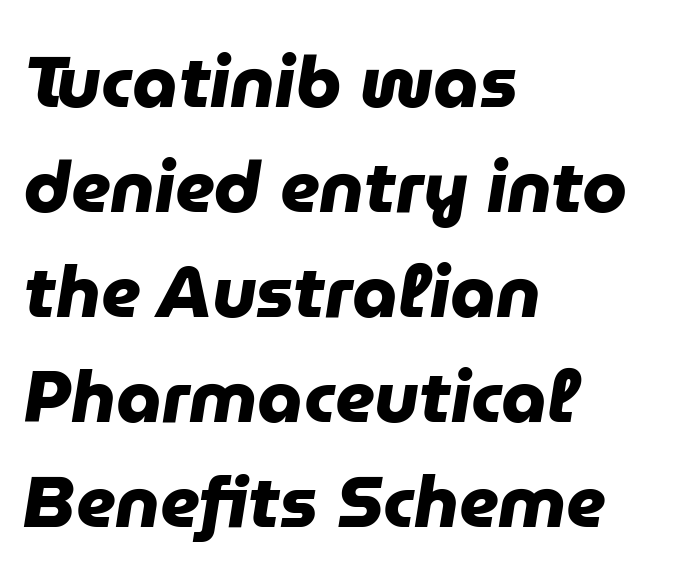
Clear beneath every line of the passage. Varying glyph widths throughout — classic text-font behaviour. The sample has been set heavy, in full bold. Left-aligned paragraph, ragged on the right.
